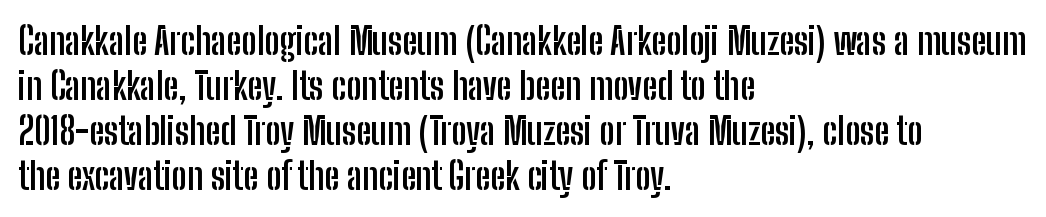
{"serif": "no", "italic": "no", "bold": "yes", "weight": "semibold", "width": "condensed", "stroke_contrast": "low", "x_height": "medium", "monospaced": "no", "underline": "no", "align": "left", "line_spacing_ratio": 1.22, "letter_spacing": "normal", "letter_spacing_em": 0.0, "glyph_px": 37}
